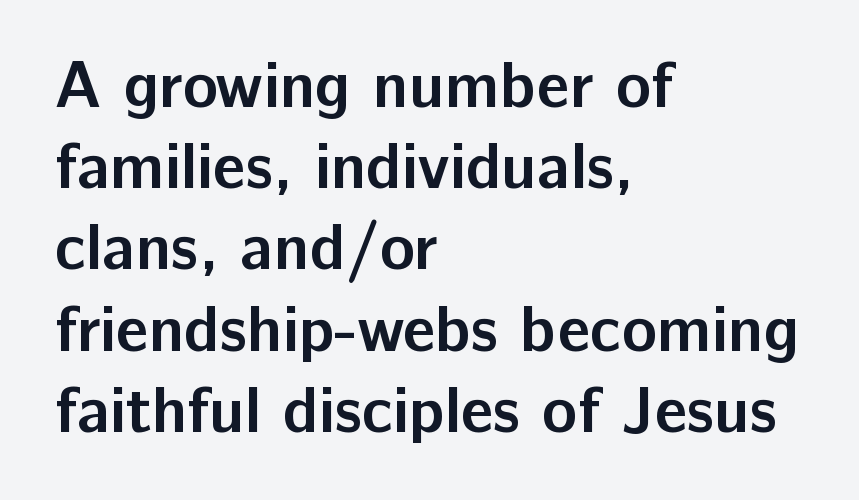
{"serif": "no", "italic": "no", "bold": "yes", "weight": "semibold", "width": "normal", "stroke_contrast": "low", "x_height": "medium", "monospaced": "no", "underline": "no", "align": "left", "line_spacing": "normal", "line_spacing_ratio": 1.25, "letter_spacing": "normal", "letter_spacing_em": 0.0, "glyph_px": 65}
